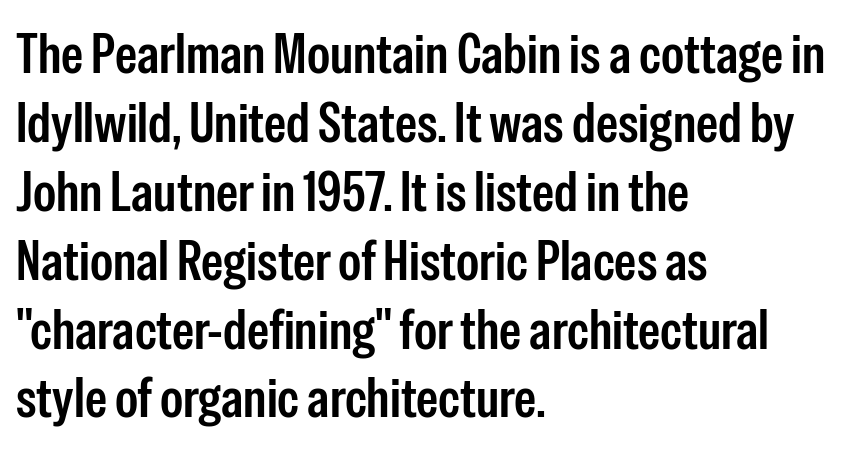
{"serif": "no", "italic": "no", "bold": "semi", "weight": "semibold", "width": "condensed", "stroke_contrast": "low", "x_height": "medium", "monospaced": "no", "underline": "no", "align": "left", "line_spacing_ratio": 1.23, "letter_spacing": "normal", "letter_spacing_em": 0.0, "glyph_px": 56}
